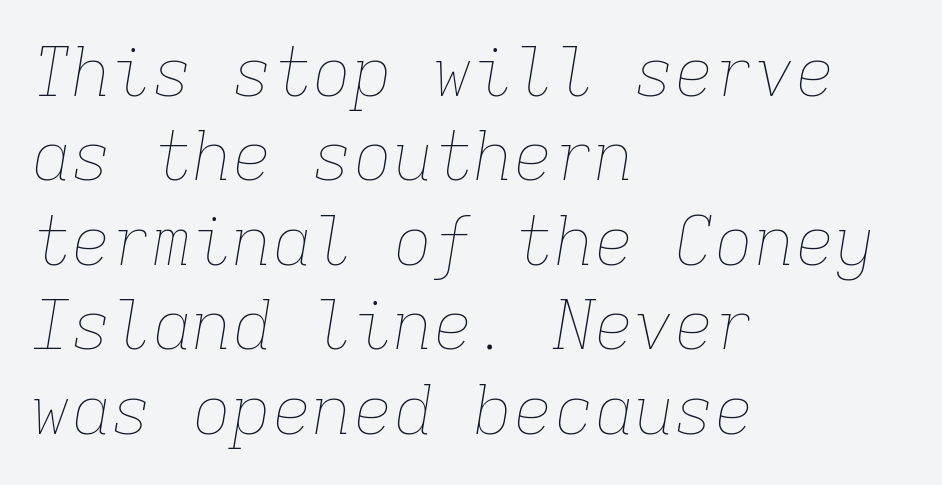
The glyphs look as if they've been sheared to an angle. Layout note: lines flush left. Successive baselines arrive at the customary interval. You could count columns in this text — the font is strictly monospaced. Is the letter spacing exaggerated? No — it looks like the ordinary default.
